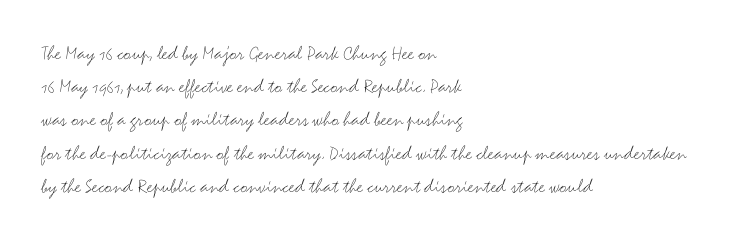
The face looks like a standard text weight, possibly lighter. Short and long lines alike share a common starting point at left. Vertically, the passage feels balanced, rows spaced as you'd expect. A bare baseline throughout the passage. Here the glyphs are tracked normally, forming tight word shapes.
